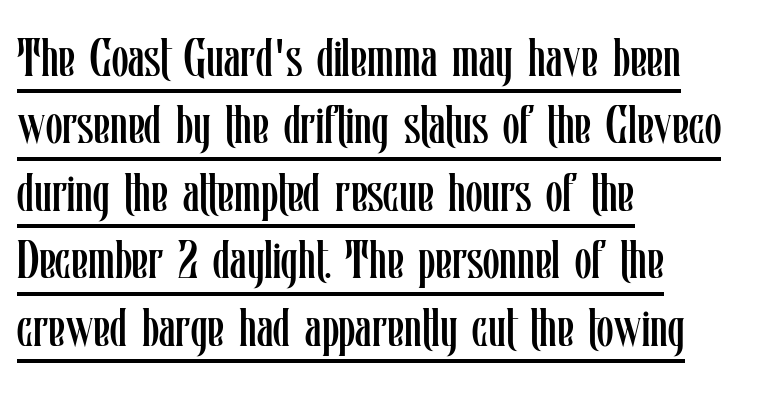
Notice how the passage keeps a crisp vertical edge on the left only. The face used here is rendered with its standard letterfit. Bold? No — there's no thickening of the strokes. The rendering uses natural spacing where letterforms have individual widths. Underlined type.
